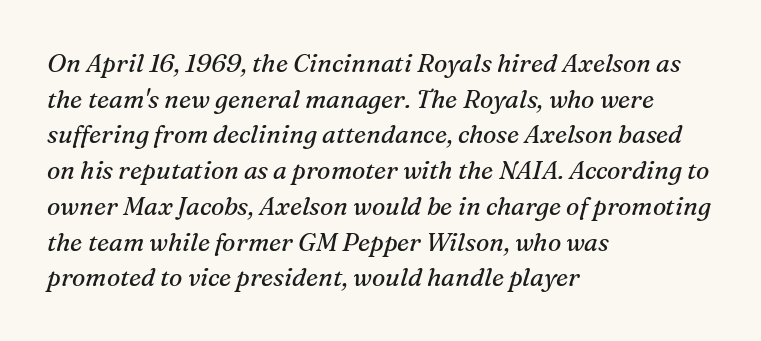
The letters sit at their default tracking, neither squeezed nor spread. The lines in this sample share a left origin and differ only in where they stop. The typography opts for an oblique posture over an upright one. No chunkiness to these letters — they're not bold.
